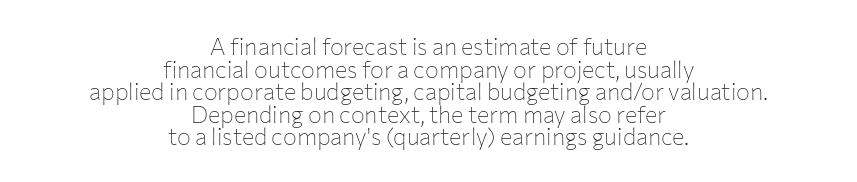
Q: Is the text bold? A: No.
Q: Is the text italic (slanted)? A: No, it is upright.
Q: Is the text underlined? A: No.
Q: How is the paragraph aligned? A: Centered.
Q: Is the spacing between letters normal or unusually wide? A: Normal.
Q: Is the spacing between lines tight, normal or loose? A: Tight.
